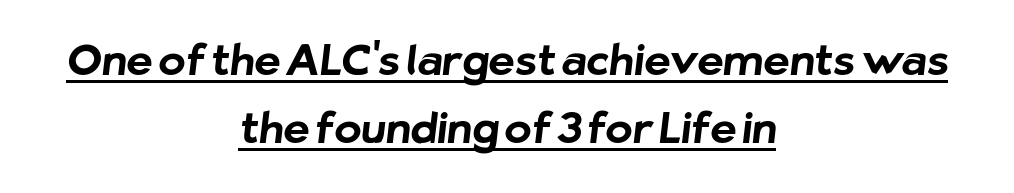
Q: Is the text bold? A: Yes.
Q: Is the typeface a serif or a sans-serif typeface? A: Sans-serif.
Q: Is the text underlined? A: Yes.
Q: How is the paragraph aligned? A: Centered.
Q: Is the spacing between letters normal or unusually wide? A: Normal.
Q: Is the spacing between lines tight, normal or loose? A: Normal.
Q: Width (condensed, normal, or wide)? A: Normal.
Q: Stroke contrast? A: Low.
Q: x-height? A: Medium.
Q: Monospaced? A: No.
